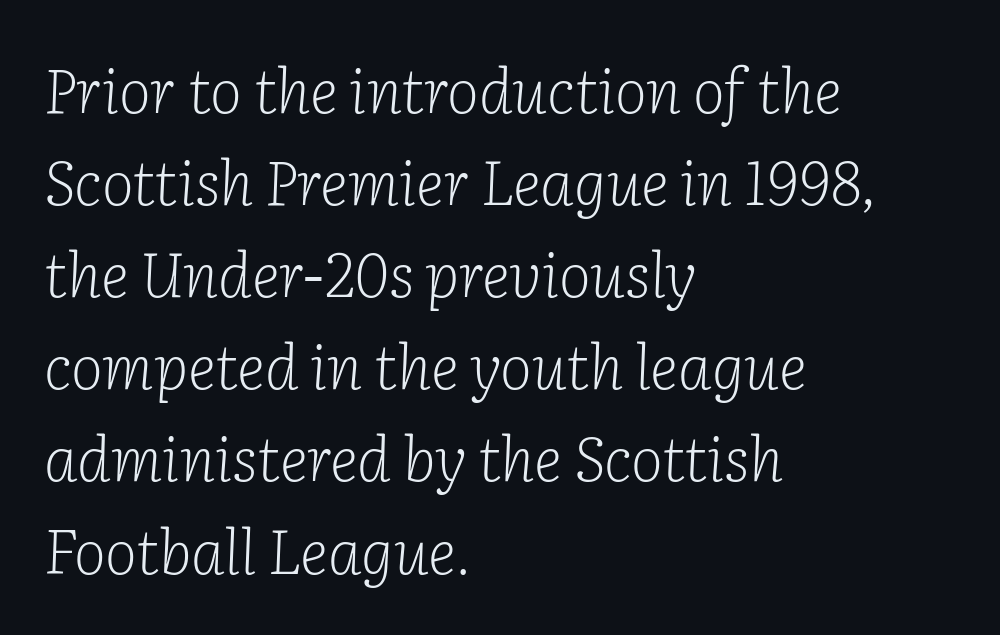
The image shows 61 px light serif type, italic (leaning right); set left-aligned, normal line spacing (1.51x), normal letter spacing, not underlined; low stroke contrast and a medium x-height.
